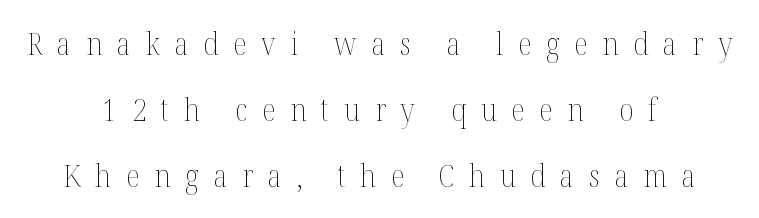
The cut favours lightness, reaching ordinary text weight at its darkest. Characters remain perfectly vertical along every line. In terms of leading, this rendering errs on the spacious side. Typeset on center — no edge is straight. Just letters on the line, the space beneath them empty.
